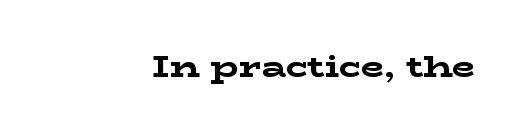
Q: Is the text bold? A: Yes.
Q: Is the text italic (slanted)? A: No, it is upright.
Q: Is the typeface a serif or a sans-serif typeface? A: Serif.
Q: Is the text underlined? A: No.
Q: How is the paragraph aligned? A: Right-aligned.
Q: Is the spacing between letters normal or unusually wide? A: Normal.
Q: Width (condensed, normal, or wide)? A: Wide.
Q: Stroke contrast? A: Low.
Q: x-height? A: Medium.
Q: Monospaced? A: No.
